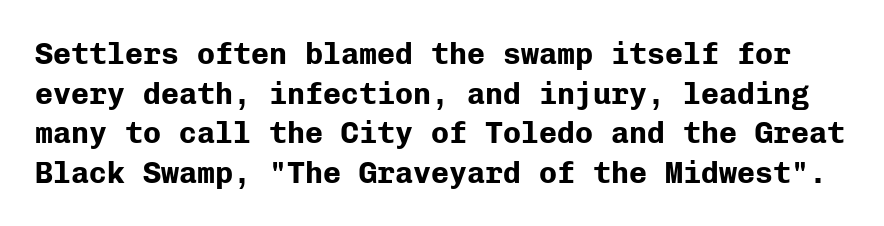
Q: Is the text bold? A: Yes.
Q: Is the text italic (slanted)? A: No, it is upright.
Q: Is the typeface a serif or a sans-serif typeface? A: Sans-serif.
Q: Is the text underlined? A: No.
Q: Is the spacing between letters normal or unusually wide? A: Normal.
Q: Is the spacing between lines tight, normal or loose? A: Normal.
Q: Width (condensed, normal, or wide)? A: Normal.
Q: Stroke contrast? A: Low.
Q: x-height? A: Medium.
Q: Monospaced? A: Yes.
